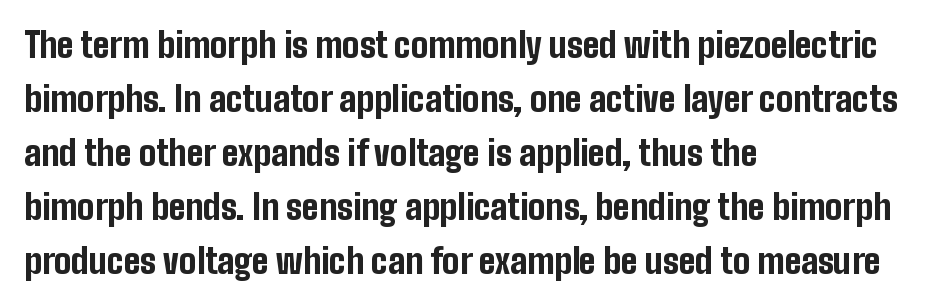
The image shows 34 px bold, condensed sans-serif type, upright; set left-aligned, normal line spacing (1.59x), normal letter spacing, not underlined; low stroke contrast and a medium x-height.
